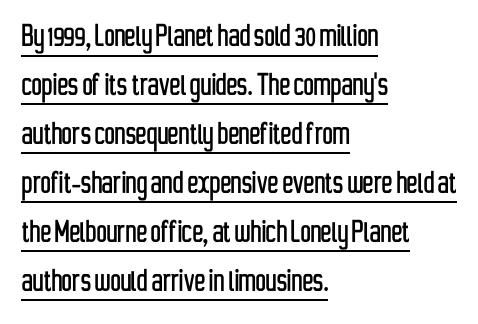
Proportional: the letters do not fall into vertical columns. Honestly, the underline is the first thing you notice here. The text block is weighted toward the left margin, trailing off unevenly rightward. These lines are composed in type without serifs.
